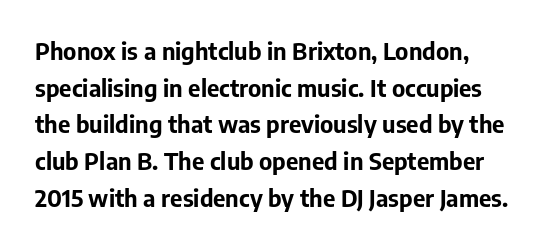
The image shows 24 px bold type, upright; set left-aligned, normal line spacing (1.53x), normal letter spacing, not underlined.
